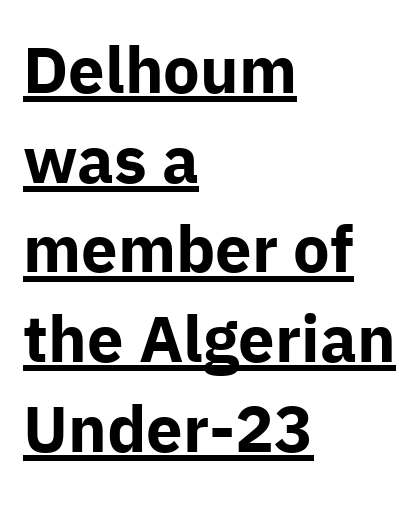
The image shows 65 px bold sans-serif type, upright; set left-aligned, normal line spacing (1.38x), normal letter spacing, underlined; low stroke contrast and a medium x-height.
